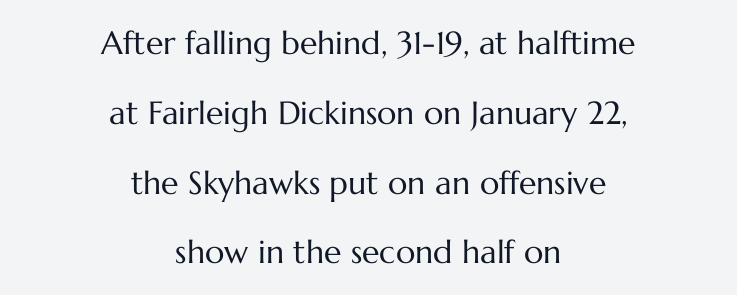
Q: Is the text bold? A: No.
Q: Is the text italic (slanted)? A: No, it is upright.
Q: Is the text underlined? A: No.
Q: How is the paragraph aligned? A: Centered.
Q: Is the spacing between letters normal or unusually wide? A: Normal.
Q: Is the spacing between lines tight, normal or loose? A: Loose.
Q: Width (condensed, normal, or wide)? A: Normal.
Q: Stroke contrast? A: Medium.
Q: x-height? A: Medium.
Q: Monospaced? A: No.
